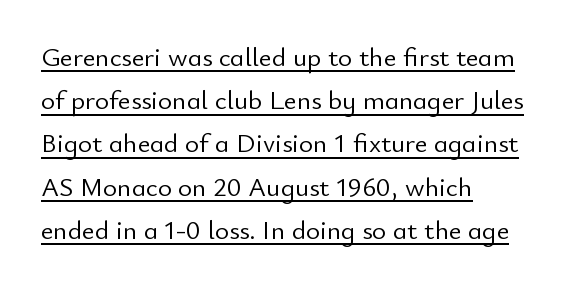
A student would call this left alignment; a typographer would say flush left, rag right. It's the straight-up-and-down kind of type. No heavy texture on the line: the type isn't bold. The vertical gap from one line to the next is medium. The sample's only ornament is a line tracing under the words. The horizontal fit of the characters is conventional and even.
